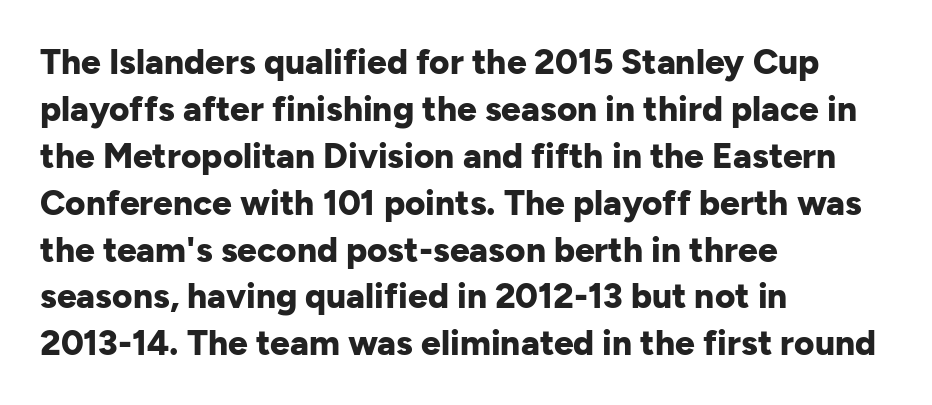
Thick stems and heavy bowls — unmistakably bold. Do the characters align in a grid? No, the font is proportional. Quick note: not italic, upright. Vertically, the passage feels balanced, rows spaced as you'd expect. These lines stack with their left ends in a neat column.
